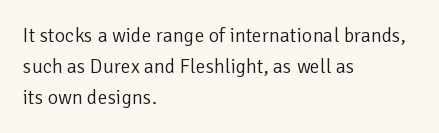
Unmarked baselines from the first word to the last. Between one letter and the next there's only the usual sliver of space. Left-aligned paragraph, ragged on the right. Compared with typical paragraphs, the rows here are spaced about the same. It's the straight-up-and-down kind of type.
